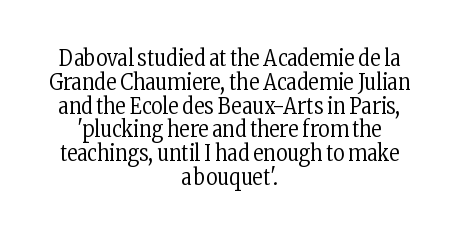
Tracking here is standard; glyphs follow each other at the usual distance. Weight class: somewhere from thin through regular. In terms of leading, this rendering errs on the cramped side. The setting favours the middle, as headings and verse often do.
